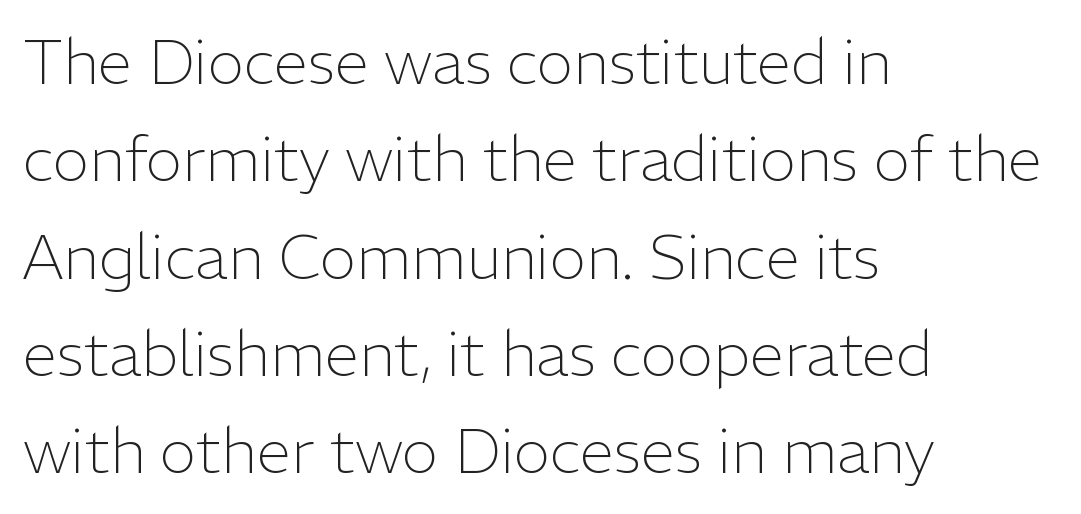
Note the varied advance widths — an 'i' is clearly narrower than an 'm'. Horizontally, the lines are justified to the leading edge only. No feet cap the strokes, marking this as sans-serif type. Heft: none added — not bold.
